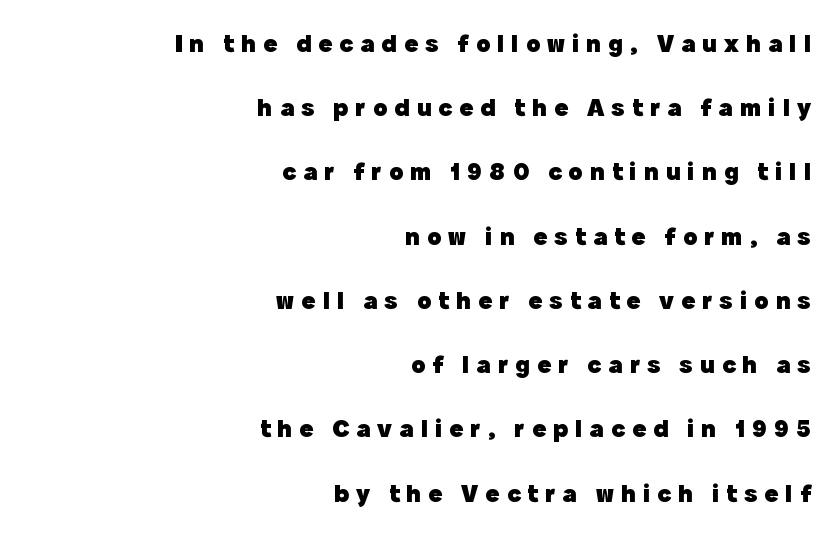
Here the glyphs are tracked loosely, breaking word shapes into spaced letters. The rag falls on the left side of this text block. As a designer I'd log this as weight 700, bold. Rendered with straight, roman letterforms. Leading: increased. Descenders hang freely into open space.
